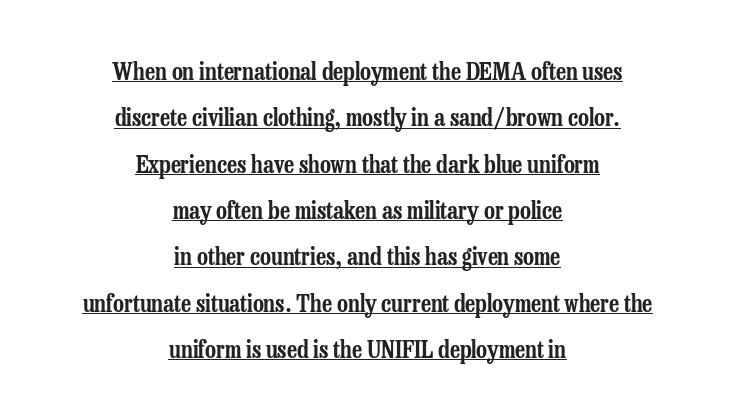
The image shows 24 px text type, upright; set centered, loose line spacing (1.93x), normal letter spacing, underlined.
